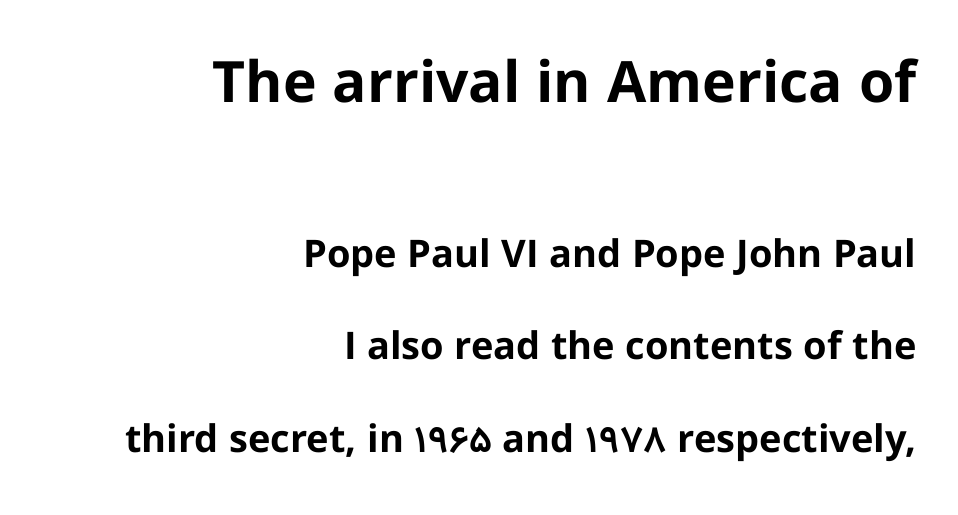
Characters remain perfectly vertical along every line. The first block has been scaled up relative to the second. You could not count columns in this text — the font is proportionally spaced. Casual observation: everything's shoved over to the right. Compared with an ordinary text face, these strokes are far heavier — a full bold.
